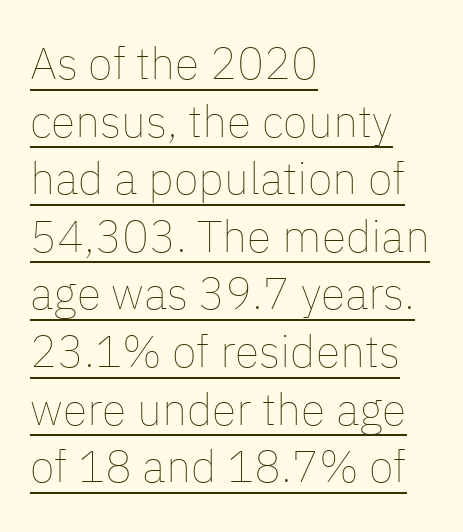
Q: Is the text bold? A: No.
Q: Is the text italic (slanted)? A: No, it is upright.
Q: Is the text underlined? A: Yes.
Q: How is the paragraph aligned? A: Left-aligned.
Q: Is the spacing between letters normal or unusually wide? A: Normal.
Q: Is the spacing between lines tight, normal or loose? A: Normal.
Q: Width (condensed, normal, or wide)? A: Normal.
Q: Stroke contrast? A: Low.
Q: x-height? A: Medium.
Q: Monospaced? A: No.
